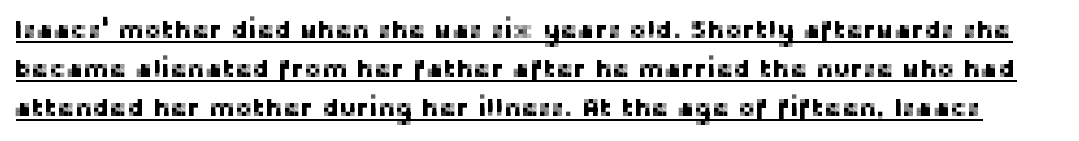
{"italic": "no", "underline": "yes", "line_spacing": "normal", "line_spacing_ratio": 1.5, "letter_spacing": "normal", "letter_spacing_em": 0.0, "glyph_px": 26}
